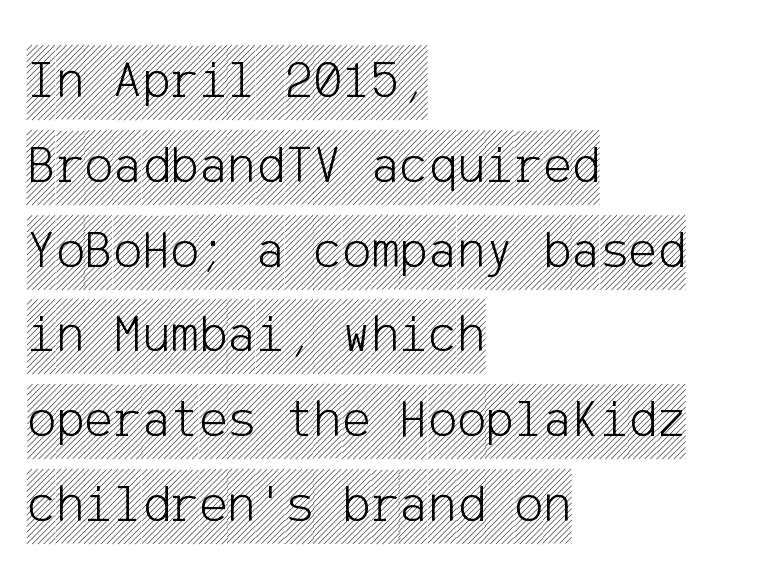
You can tell it's not italic because the verticals are truly vertical. Baseline-to-baseline distance is the conventional proportion of letter height. The gaps between neighbouring characters are ordinary and unremarkable. Horizontally, the lines are justified to the leading edge only. The glyphs are unaccompanied by any horizontal stroke below them.
